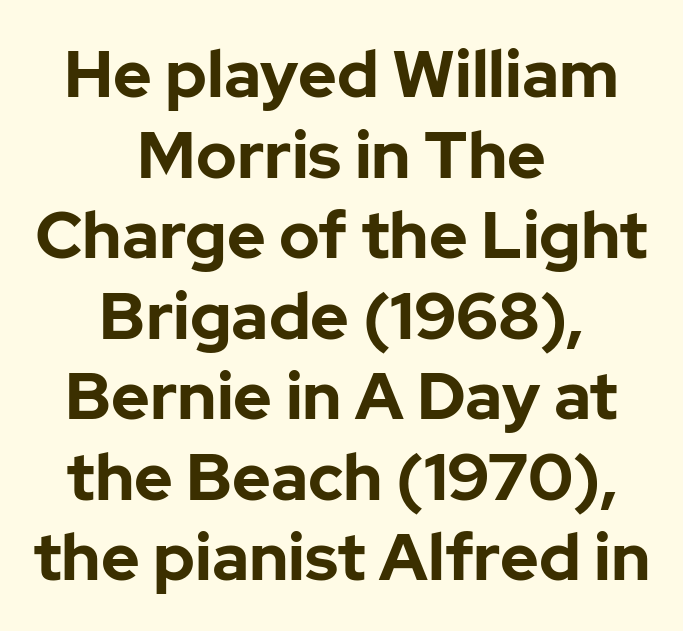
The image shows 66 px bold sans-serif type, upright; set centered, line spacing 1.22x, normal letter spacing, not underlined; low stroke contrast and a medium x-height.
